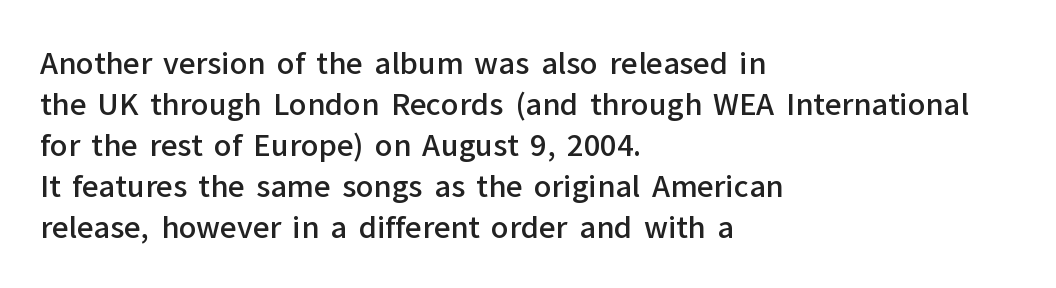
{"serif": "no", "italic": "no", "bold": "semi", "weight": "semibold", "width": "normal", "stroke_contrast": "low", "x_height": "medium", "monospaced": "no", "underline": "no", "align": "left", "line_spacing": "normal", "line_spacing_ratio": 1.41, "letter_spacing": "normal", "letter_spacing_em": 0.0, "glyph_px": 29}
